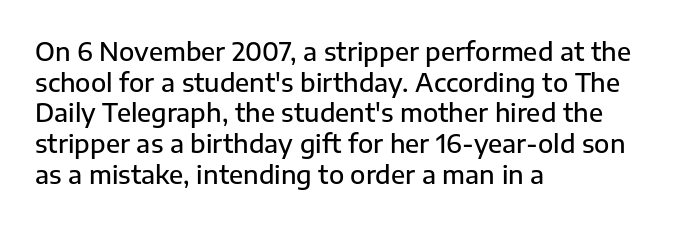
{"italic": "no", "bold": "semi", "underline": "no", "align": "left", "line_spacing_ratio": 1.23, "letter_spacing": "normal", "letter_spacing_em": 0.0, "glyph_px": 25}
